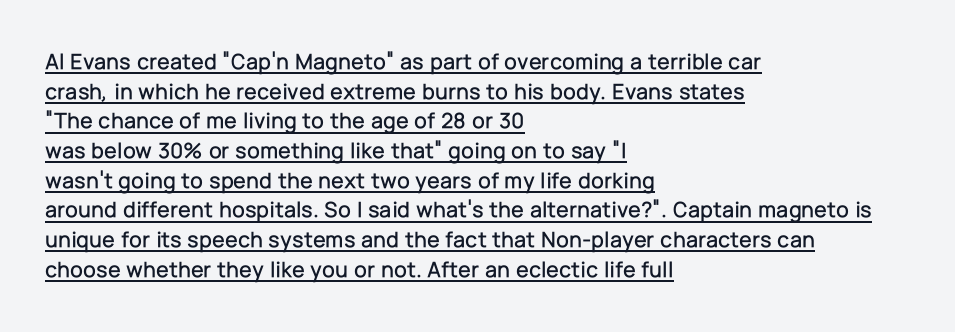
{"italic": "no", "underline": "yes", "align": "left", "line_spacing": "normal", "line_spacing_ratio": 1.29, "letter_spacing": "normal", "letter_spacing_em": 0.0, "glyph_px": 23}
